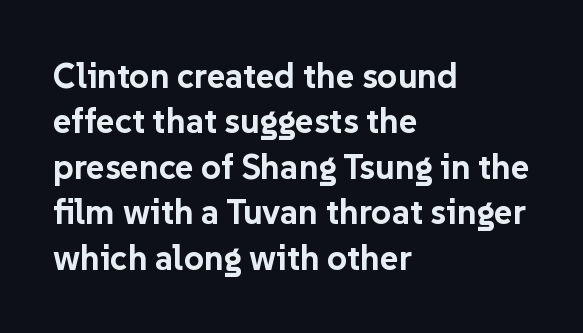
{"serif": "no", "italic": "no", "bold": "yes", "weight": "bold", "width": "normal", "stroke_contrast": "low", "x_height": "medium", "monospaced": "no", "underline": "no", "align": "left", "line_spacing": "normal", "line_spacing_ratio": 1.3, "letter_spacing": "normal", "letter_spacing_em": 0.0, "glyph_px": 35}
